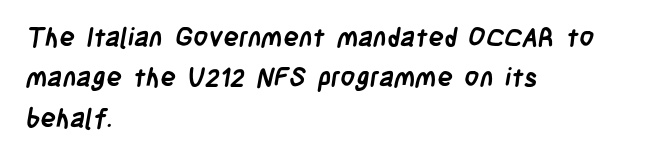
{"bold": "yes", "underline": "no", "align": "left", "line_spacing": "normal", "line_spacing_ratio": 1.55, "letter_spacing": "normal", "letter_spacing_em": 0.0, "glyph_px": 26}
